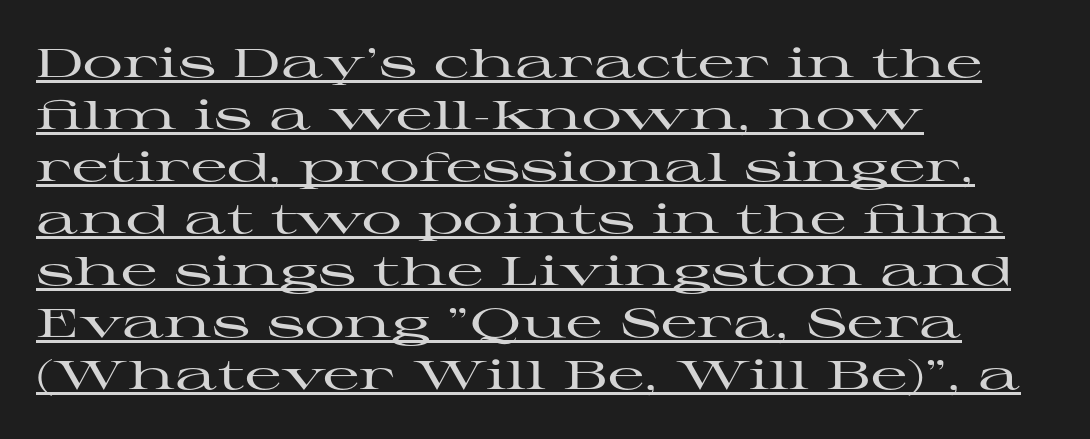
{"serif": "yes", "italic": "no", "width": "wide", "stroke_contrast": "high", "x_height": "medium", "monospaced": "no", "underline": "yes", "align": "left", "line_spacing": "normal", "line_spacing_ratio": 1.3, "letter_spacing": "normal", "letter_spacing_em": 0.0, "glyph_px": 40}
